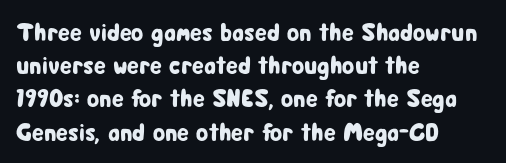
{"italic": "no", "underline": "no", "align": "left", "line_spacing": "normal", "line_spacing_ratio": 1.33, "letter_spacing": "normal", "letter_spacing_em": 0.0, "glyph_px": 25}
